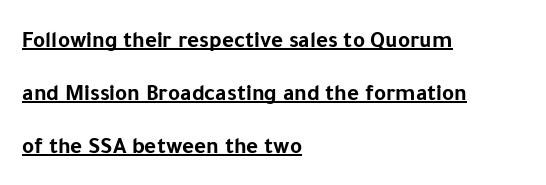
Horizontal bands of white between lines are thick stripes. Every stem runs plumb, perpendicular to the baseline. The line texture is even and compact thanks to regular tracking. This sample is left-justified, so line endings fall wherever the words run out. Somebody hit Ctrl+U on this one — the words are underlined.
